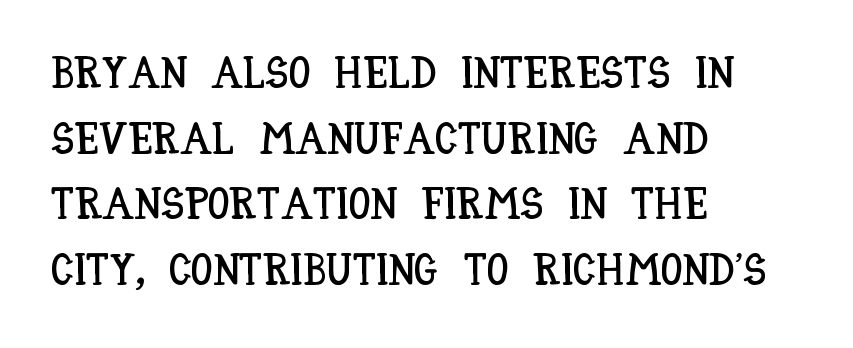
The image shows 44 px condensed type, upright; set left-aligned, normal line spacing (1.49x), normal letter spacing, not underlined; low stroke contrast and a large x-height.
